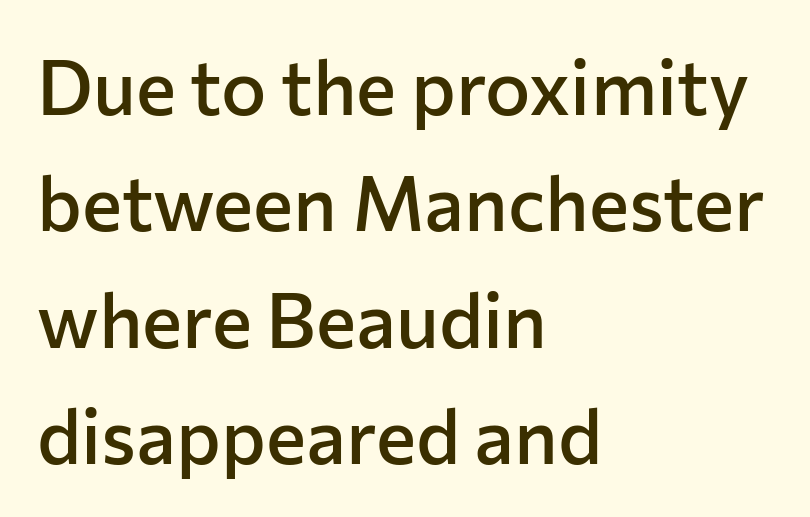
Q: Is the text bold? A: Semi-bold.
Q: Is the text italic (slanted)? A: No, it is upright.
Q: Is the typeface a serif or a sans-serif typeface? A: Sans-serif.
Q: Is the text underlined? A: No.
Q: How is the paragraph aligned? A: Left-aligned.
Q: Is the spacing between letters normal or unusually wide? A: Normal.
Q: Is the spacing between lines tight, normal or loose? A: Normal.
Q: Width (condensed, normal, or wide)? A: Normal.
Q: Stroke contrast? A: Low.
Q: x-height? A: Medium.
Q: Monospaced? A: No.
